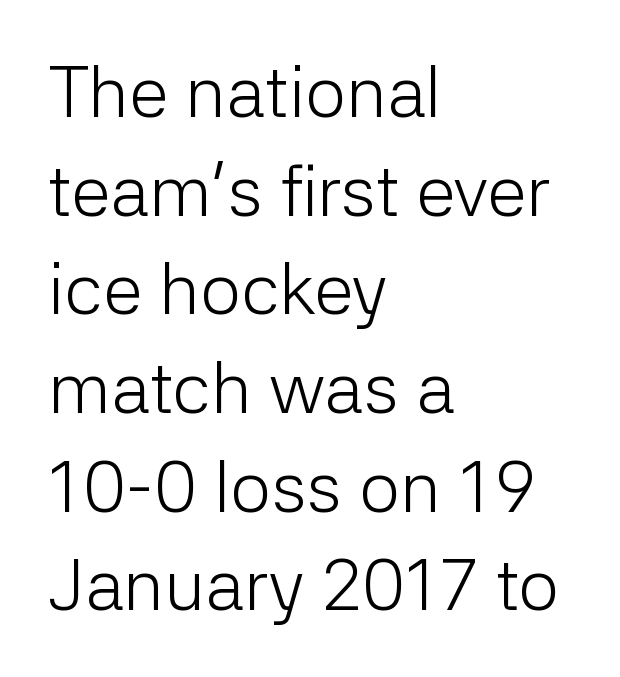
{"serif": "no", "italic": "no", "bold": "no", "weight": "light", "width": "normal", "stroke_contrast": "low", "x_height": "medium", "monospaced": "no", "underline": "no", "align": "left", "line_spacing": "normal", "line_spacing_ratio": 1.37, "letter_spacing": "normal", "letter_spacing_em": 0.0, "glyph_px": 72}
